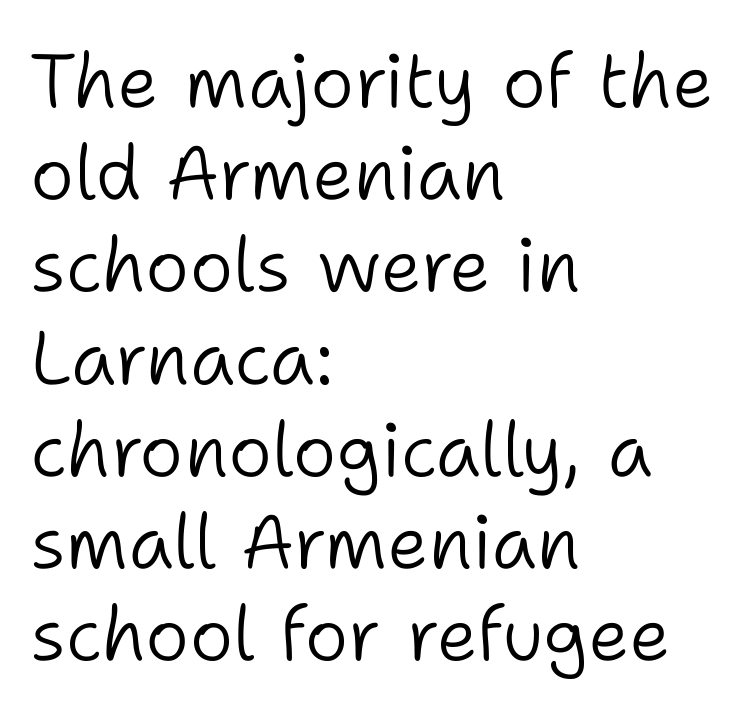
{"serif": "no", "italic": "no", "bold": "no", "weight": "light", "width": "normal", "stroke_contrast": "low", "x_height": "medium", "monospaced": "no", "underline": "no", "align": "left", "line_spacing_ratio": 1.23, "letter_spacing": "normal", "letter_spacing_em": 0.0, "glyph_px": 75}
